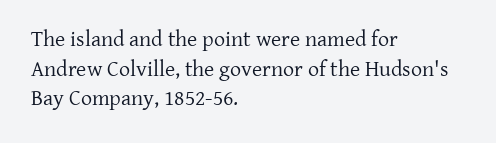
Unmarked baselines from the first word to the last. The designer left line spacing at the default. The rendering anchors every line to the left-hand side. The gaps between neighbouring characters are ordinary and unremarkable. The type sits square on the baseline with zero lean.
